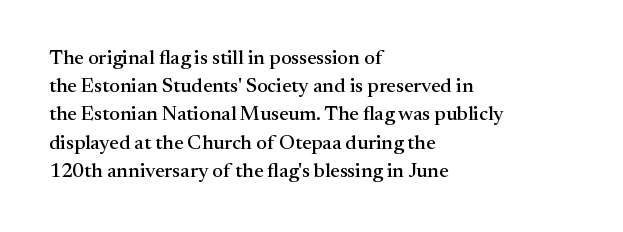
The image shows 20 px text type, upright; set left-aligned, normal line spacing (1.41x), normal letter spacing, not underlined.
